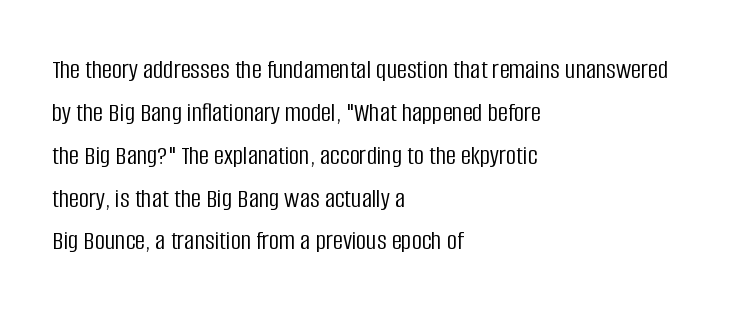
{"serif": "no", "italic": "no", "bold": "no", "weight": "light", "width": "condensed", "stroke_contrast": "low", "x_height": "large", "monospaced": "no", "underline": "no", "align": "left", "line_spacing": "normal", "line_spacing_ratio": 1.53, "letter_spacing": "normal", "letter_spacing_em": 0.0, "glyph_px": 28}
